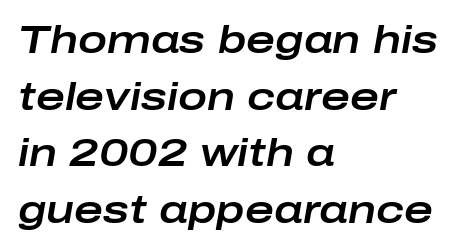
The image shows 39 px wide type, italic (leaning right); set left-aligned, normal line spacing (1.45x), normal letter spacing, not underlined; low stroke contrast and a medium x-height.
